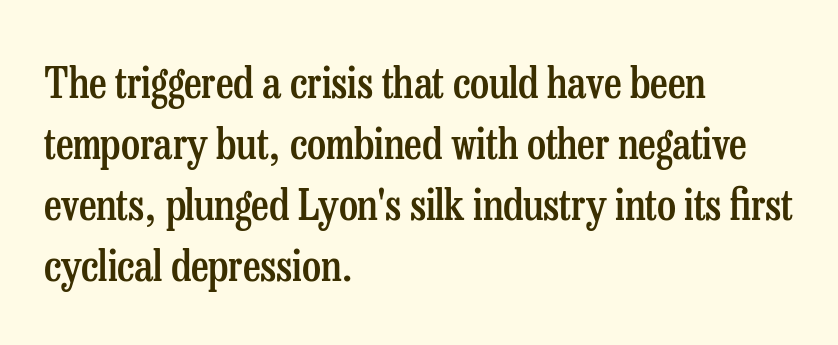
Between one letter and the next there's only the usual sliver of space. Serif or sans? Serif — the stroke terminals have little feet. Note the varied advance widths — an 'i' is clearly narrower than an 'm'. These lines stack with their left ends in a neat column. On the weight axis this lands at semibold, roughly 600. Check under the words: just untouched page.
